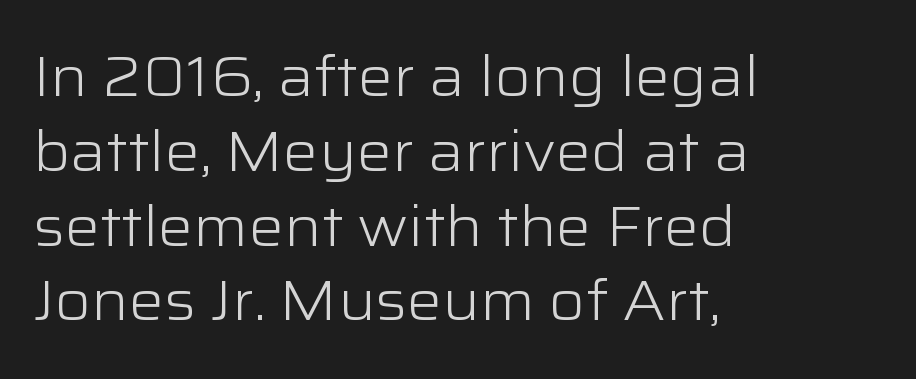
Q: Is the text bold? A: No.
Q: Is the text italic (slanted)? A: No, it is upright.
Q: Is the typeface a serif or a sans-serif typeface? A: Sans-serif.
Q: Is the text underlined? A: No.
Q: How is the paragraph aligned? A: Left-aligned.
Q: Is the spacing between letters normal or unusually wide? A: Normal.
Q: Is the spacing between lines tight, normal or loose? A: Normal.
Q: Width (condensed, normal, or wide)? A: Wide.
Q: Stroke contrast? A: Low.
Q: x-height? A: Medium.
Q: Monospaced? A: No.
